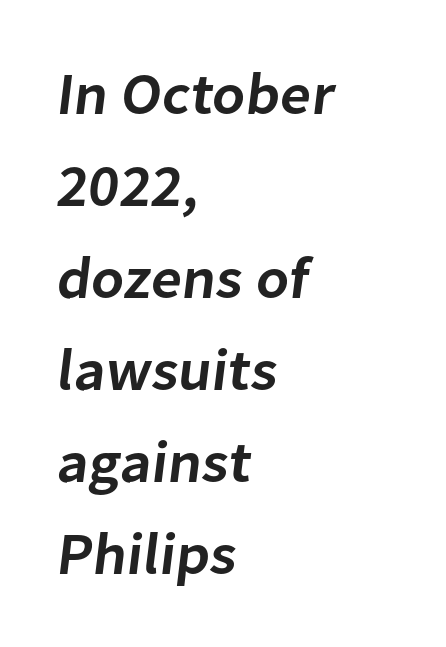
The image shows 59 px semibold sans-serif type; set left-aligned, normal line spacing (1.56x), normal letter spacing, not underlined; low stroke contrast and a medium x-height.
